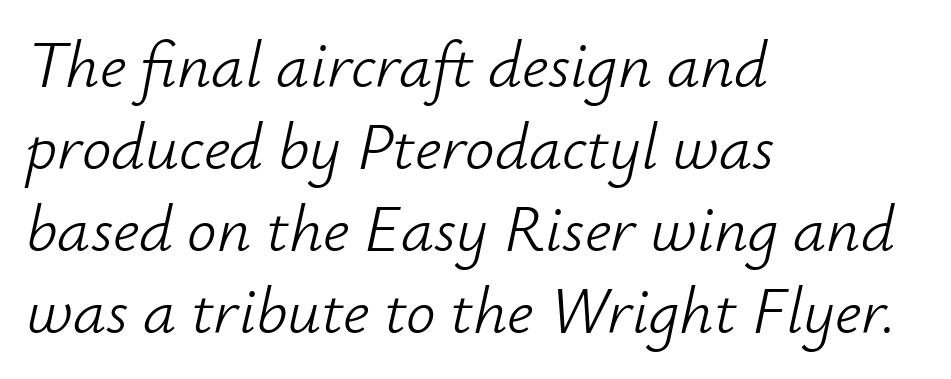
The image shows 66 px light type, italic (leaning right); set left-aligned, line spacing 1.24x, normal letter spacing, not underlined; low stroke contrast and a small x-height.
